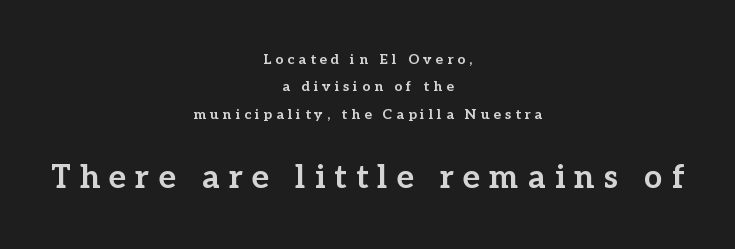
{"serif": "yes", "italic": "no", "bold": "yes", "weight": "bold", "width": "normal", "stroke_contrast": "low", "x_height": "medium", "monospaced": "no", "underline": "no", "align": "center", "line_spacing": "loose", "line_spacing_ratio": 1.96, "letter_spacing": "wide", "letter_spacing_em": 0.29, "larger_block": "second", "size_ratio": 2.29, "glyph_px": 32}
